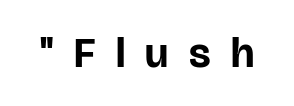
Q: Is the text bold? A: Yes.
Q: Is the text italic (slanted)? A: No, it is upright.
Q: Is the typeface a serif or a sans-serif typeface? A: Sans-serif.
Q: Is the text underlined? A: No.
Q: Is the spacing between letters normal or unusually wide? A: Unusually wide.
Q: Width (condensed, normal, or wide)? A: Normal.
Q: Stroke contrast? A: Low.
Q: x-height? A: Large.
Q: Monospaced? A: No.
